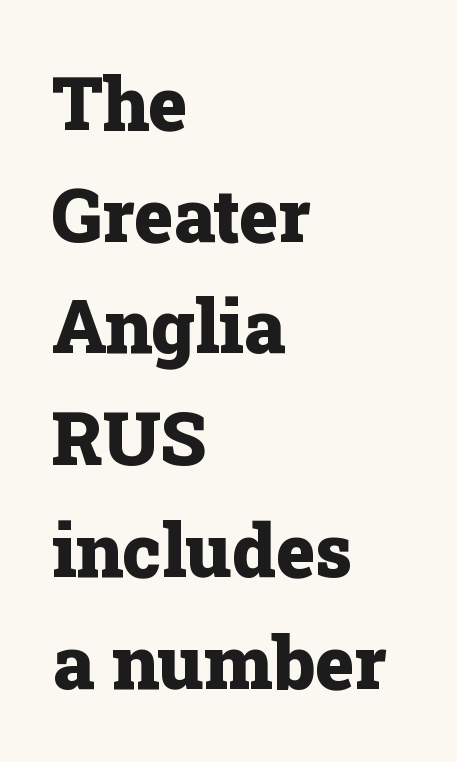
Q: Is the text bold? A: Yes.
Q: Is the text italic (slanted)? A: No, it is upright.
Q: Is the typeface a serif or a sans-serif typeface? A: Serif.
Q: Is the text underlined? A: No.
Q: How is the paragraph aligned? A: Left-aligned.
Q: Is the spacing between letters normal or unusually wide? A: Normal.
Q: Is the spacing between lines tight, normal or loose? A: Normal.
Q: Width (condensed, normal, or wide)? A: Normal.
Q: Stroke contrast? A: Low.
Q: x-height? A: Medium.
Q: Monospaced? A: No.
